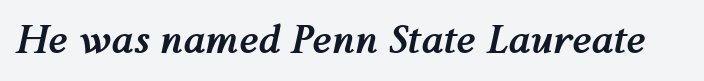
{"italic": "yes", "lean": "right", "slant_degrees": 12, "bold": "yes", "weight": "semibold", "width": "normal", "stroke_contrast": "medium", "x_height": "medium", "monospaced": "no", "underline": "no", "letter_spacing": "normal", "letter_spacing_em": 0.0, "glyph_px": 39}
